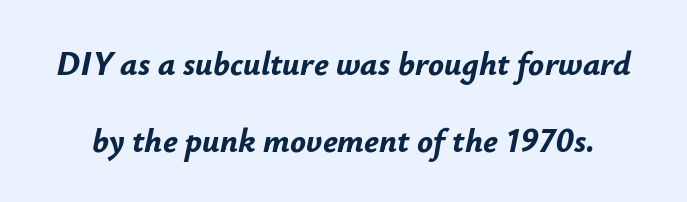
Designer's note — italics engaged. The letters advance in unequal steps, a hallmark of proportional type. The space beneath each line is pristine and unruled. Nobody touched the tracking dial on this one. Its strokes are broad and dark, the hallmark of bold type.
